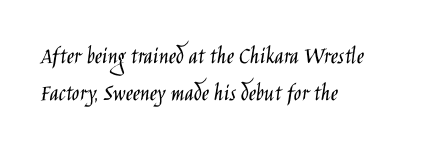
{"bold": "no", "underline": "no", "align": "left", "line_spacing": "normal", "line_spacing_ratio": 1.49, "letter_spacing": "normal", "letter_spacing_em": 0.0, "glyph_px": 25}
